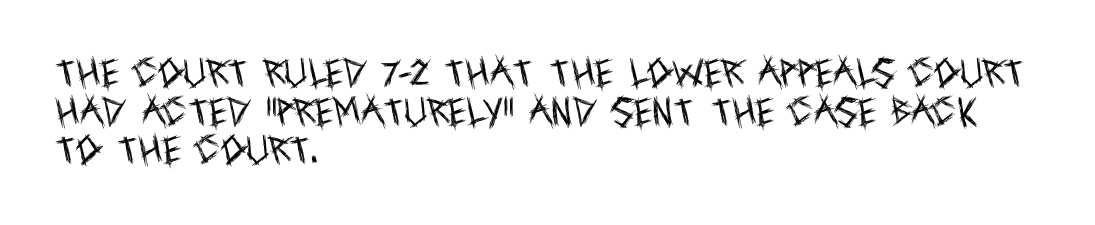
Just letters on the line, the space beneath them empty. Ascenders rise straight up at ninety degrees. Letter spacing: default. The characters are drawn with everyday or finer stroke widths. These lines stack with their left ends in a neat column. In terms of letterform style, serifs are entirely absent.
